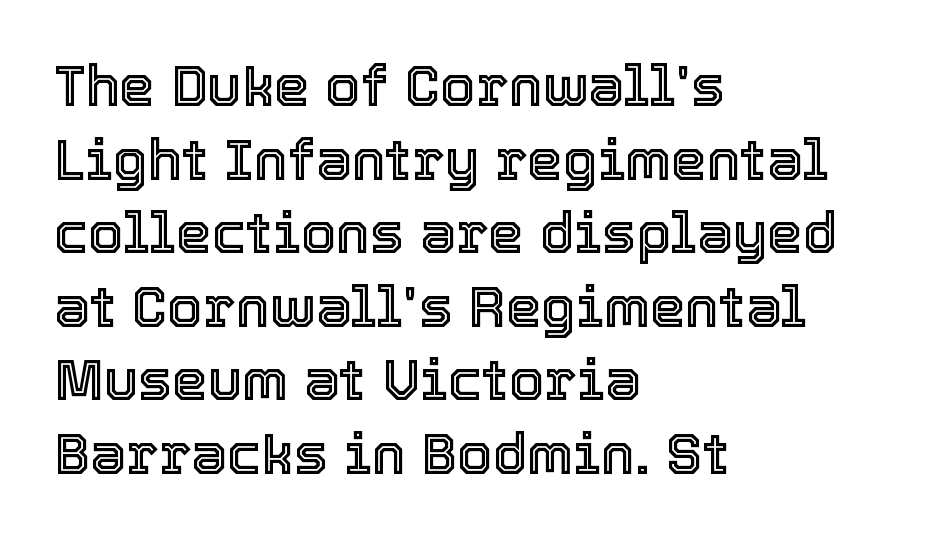
The passage shown is typed in a proportional face where columns would drift. Clear beneath every line of the passage. Reading down the column, the eye jumps a familiar distance to each next line. A typesetter would call this zero additional tracking. The lines in this sample share a left origin and differ only in where they stop.
